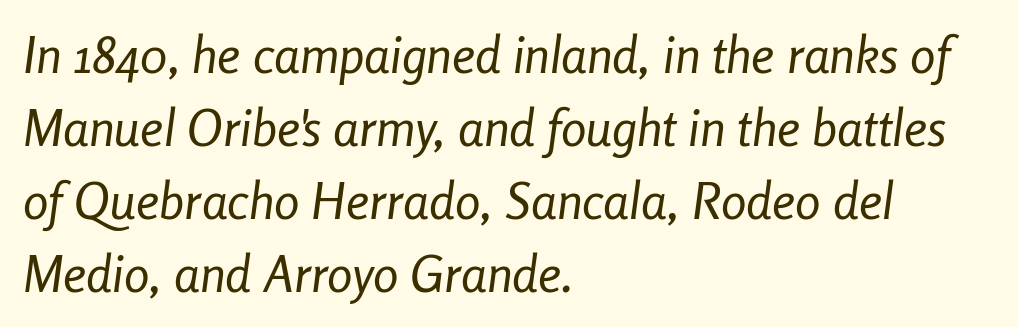
Q: Is the text bold? A: No.
Q: Is the text italic (slanted)? A: Yes, it leans right by about 8 degrees.
Q: Is the text underlined? A: No.
Q: How is the paragraph aligned? A: Left-aligned.
Q: Is the spacing between letters normal or unusually wide? A: Normal.
Q: Is the spacing between lines tight, normal or loose? A: Normal.
Q: Width (condensed, normal, or wide)? A: Condensed.
Q: Stroke contrast? A: Low.
Q: x-height? A: Medium.
Q: Monospaced? A: No.
